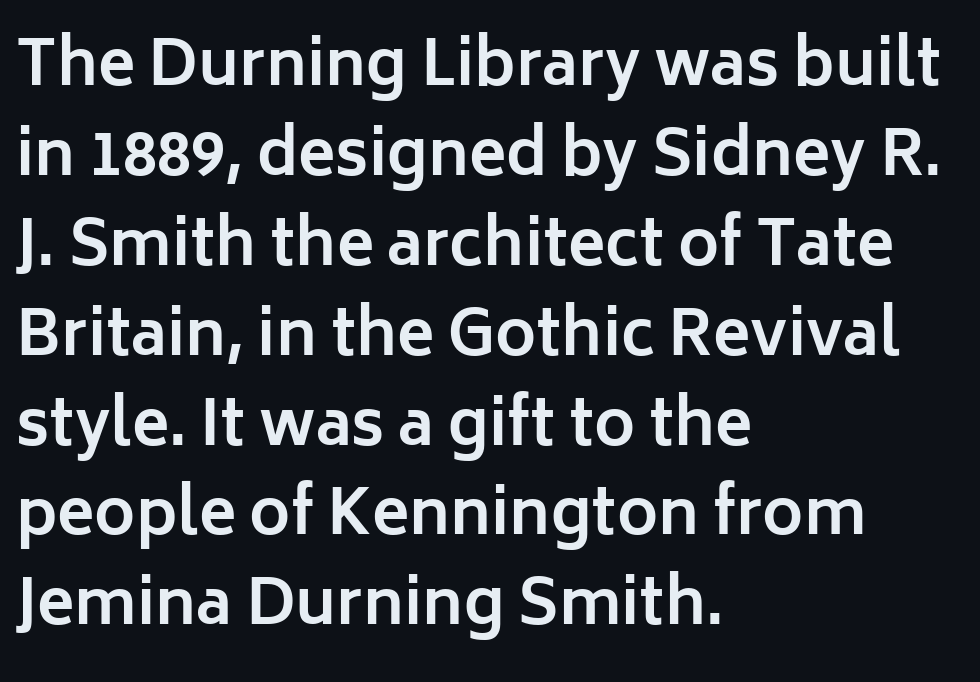
{"serif": "no", "italic": "no", "bold": "yes", "weight": "bold", "width": "normal", "stroke_contrast": "low", "x_height": "medium", "monospaced": "no", "underline": "no", "align": "left", "line_spacing": "normal", "line_spacing_ratio": 1.45, "letter_spacing": "normal", "letter_spacing_em": 0.0, "glyph_px": 62}
